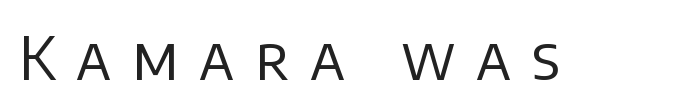
The face looks like a standard text weight, possibly lighter. Proportional: the letters do not fall into vertical columns. This rendering employs a face without finishing strokes, i.e., a sans-serif. The string is rendered with underlining switched off. Look at the tracking — it's clearly loosened, letters drifting apart.
